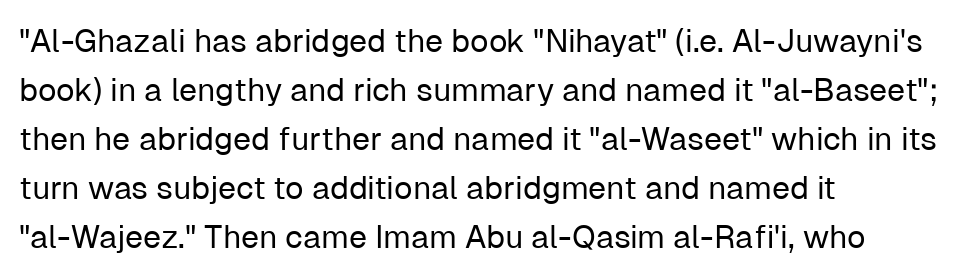
The image shows 32 px regular-weight sans-serif type, upright; set left-aligned, normal line spacing (1.53x), normal letter spacing, not underlined; low stroke contrast and a medium x-height.
